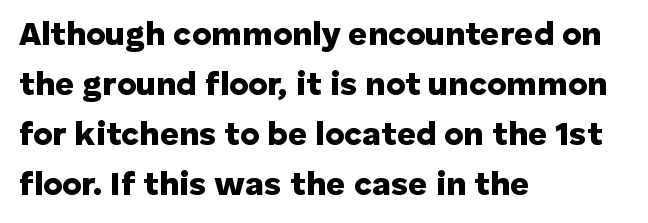
Q: Is the text bold? A: Yes.
Q: Is the text italic (slanted)? A: No, it is upright.
Q: Is the typeface a serif or a sans-serif typeface? A: Sans-serif.
Q: Is the text underlined? A: No.
Q: How is the paragraph aligned? A: Left-aligned.
Q: Is the spacing between letters normal or unusually wide? A: Normal.
Q: Is the spacing between lines tight, normal or loose? A: Normal.
Q: Width (condensed, normal, or wide)? A: Normal.
Q: Stroke contrast? A: Low.
Q: x-height? A: Medium.
Q: Monospaced? A: No.
